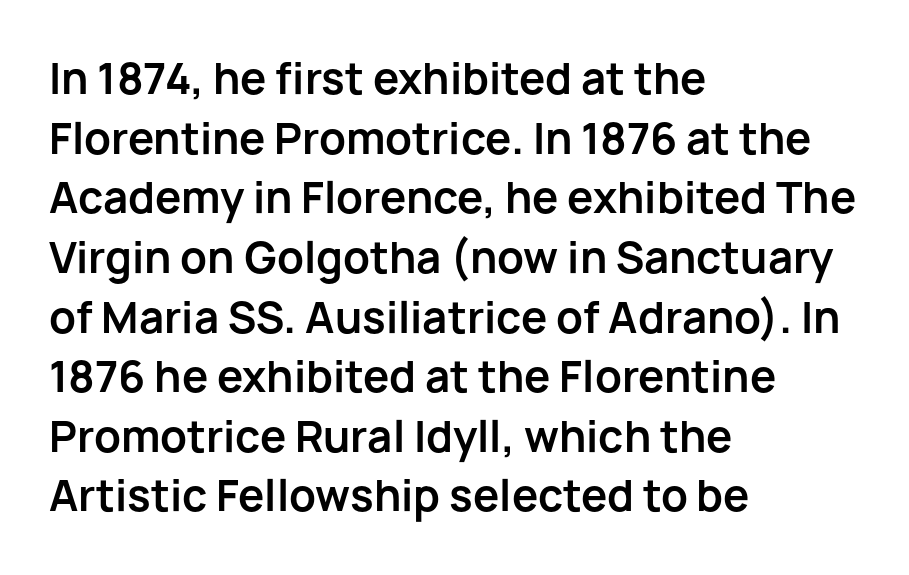
There is no visible air inserted between adjacent glyphs. Thick stems and heavy bowls — unmistakably bold. Are there feet on the stems? There aren't — it's a sans. Descenders are the only things crossing below the line. Vertically, the passage feels balanced, rows spaced as you'd expect. Every stem runs plumb, perpendicular to the baseline.
